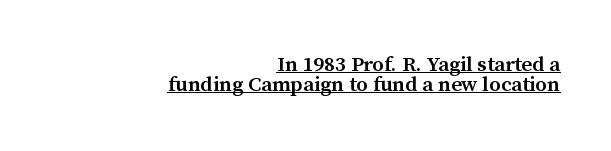
Underlining? Definitely there. Inter-character spacing is left at the font's built-in metrics. Where is the straight margin? On the right. Very little white space separates one row of letters from the next. The letters stand straight up with perfectly vertical stems.
